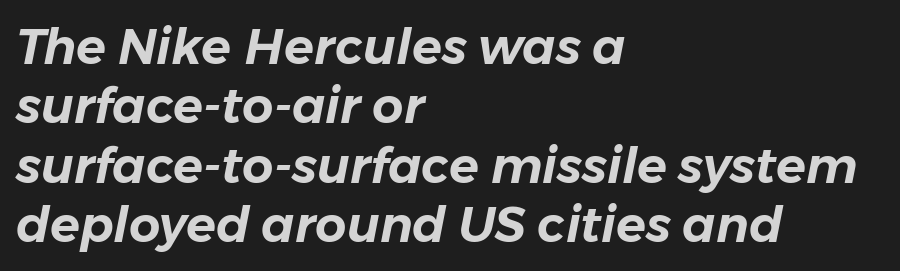
Q: Is the text italic (slanted)? A: Yes, it leans right by about 11 degrees.
Q: Is the text underlined? A: No.
Q: How is the paragraph aligned? A: Left-aligned.
Q: Is the spacing between letters normal or unusually wide? A: Normal.
Q: Width (condensed, normal, or wide)? A: Normal.
Q: Stroke contrast? A: Low.
Q: x-height? A: Medium.
Q: Monospaced? A: No.
